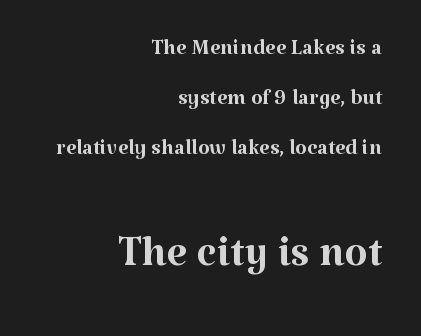
Every stem runs plumb, perpendicular to the baseline. All the whitespace from short lines collects on the left. Proportional: the letters do not fall into vertical columns. The type is set solid horizontally, with unmodified tracking.
